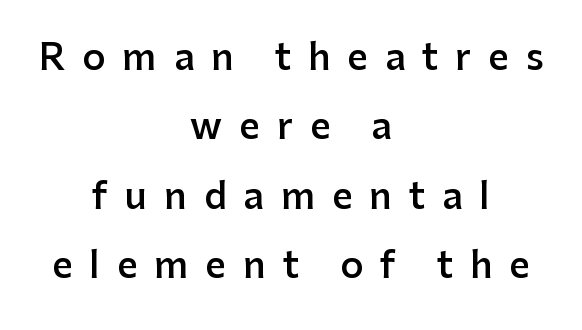
Q: Is the text bold? A: Semi-bold.
Q: Is the text italic (slanted)? A: No, it is upright.
Q: Is the typeface a serif or a sans-serif typeface? A: Sans-serif.
Q: Is the text underlined? A: No.
Q: How is the paragraph aligned? A: Centered.
Q: Is the spacing between letters normal or unusually wide? A: Unusually wide.
Q: Is the spacing between lines tight, normal or loose? A: Loose.
Q: Width (condensed, normal, or wide)? A: Normal.
Q: Stroke contrast? A: Low.
Q: x-height? A: Medium.
Q: Monospaced? A: No.
